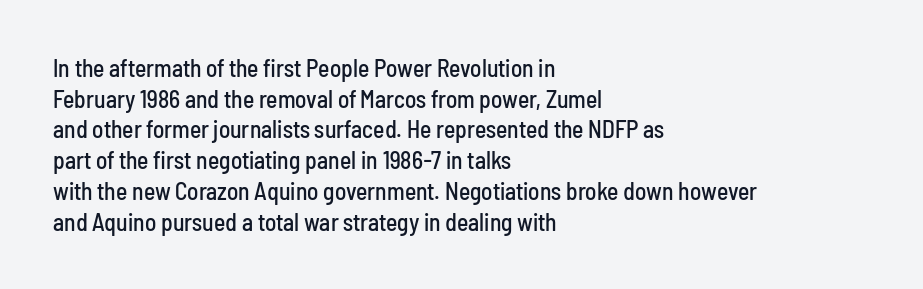
{"italic": "no", "underline": "no", "align": "left", "line_spacing": "normal", "line_spacing_ratio": 1.28, "letter_spacing": "normal", "letter_spacing_em": 0.0, "glyph_px": 24}
